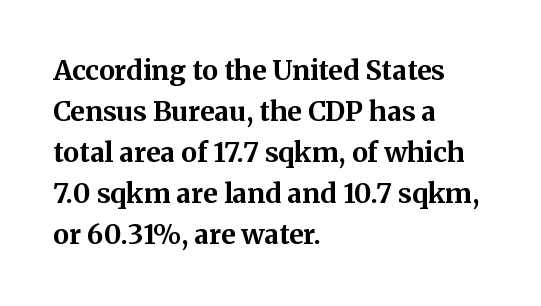
Q: Is the text bold? A: Yes.
Q: Is the text italic (slanted)? A: No, it is upright.
Q: Is the text underlined? A: No.
Q: How is the paragraph aligned? A: Left-aligned.
Q: Is the spacing between letters normal or unusually wide? A: Normal.
Q: Is the spacing between lines tight, normal or loose? A: Normal.
